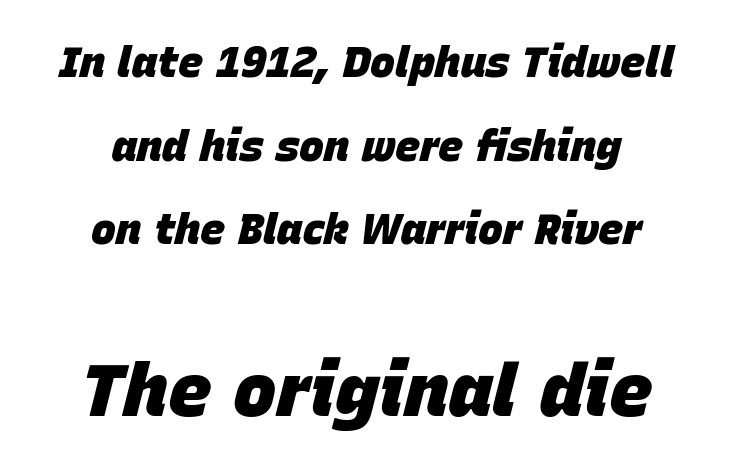
Q: Is the text bold? A: Yes.
Q: Is the text italic (slanted)? A: Yes, it leans right by about 15 degrees.
Q: Is the text underlined? A: No.
Q: How is the paragraph aligned? A: Centered.
Q: Is the spacing between letters normal or unusually wide? A: Normal.
Q: Is the spacing between lines tight, normal or loose? A: Loose.
Q: Which block of text is set in a larger size, the first (top) or the second (bottom)? A: The second (bottom) one.
Q: Width (condensed, normal, or wide)? A: Normal.
Q: Stroke contrast? A: Low.
Q: x-height? A: Large.
Q: Monospaced? A: No.
